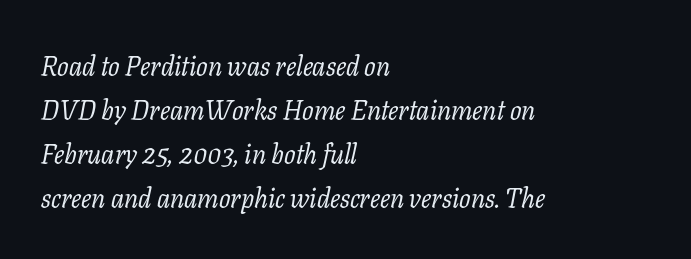
The image shows 27 px text type, italic (leaning right); set left-aligned, normal line spacing (1.63x), normal letter spacing, not underlined.
